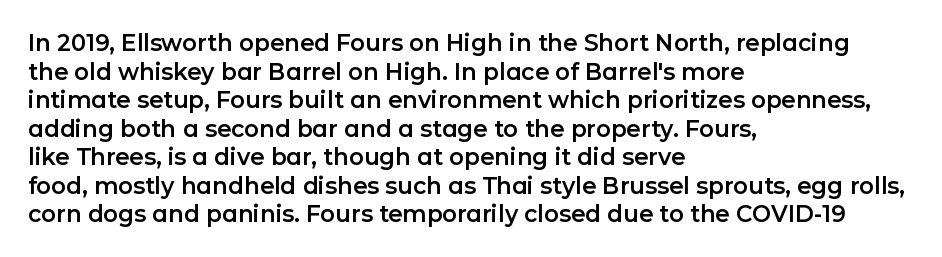
Each line starts at the same left margin while the right side varies. This sample uses plain, unmodified letter spacing. Only glyphs here, with clear space below each row. The letters stand upright; this is a roman face.
